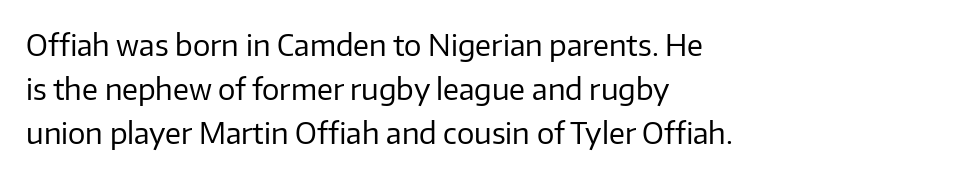
Q: Is the text bold? A: No.
Q: Is the text italic (slanted)? A: No, it is upright.
Q: Is the typeface a serif or a sans-serif typeface? A: Sans-serif.
Q: Is the text underlined? A: No.
Q: How is the paragraph aligned? A: Left-aligned.
Q: Is the spacing between letters normal or unusually wide? A: Normal.
Q: Is the spacing between lines tight, normal or loose? A: Normal.
Q: Width (condensed, normal, or wide)? A: Normal.
Q: Stroke contrast? A: Low.
Q: x-height? A: Medium.
Q: Monospaced? A: No.
